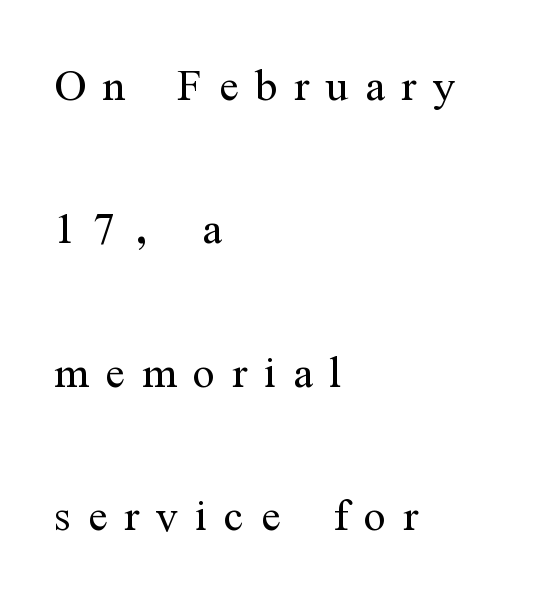
{"serif": "yes", "italic": "no", "bold": "no", "weight": "light", "width": "condensed", "stroke_contrast": "medium", "x_height": "medium", "monospaced": "no", "underline": "no", "align": "left", "line_spacing": "loose", "line_spacing_ratio": 2.47, "letter_spacing": "wide", "letter_spacing_em": 0.29, "glyph_px": 58}
